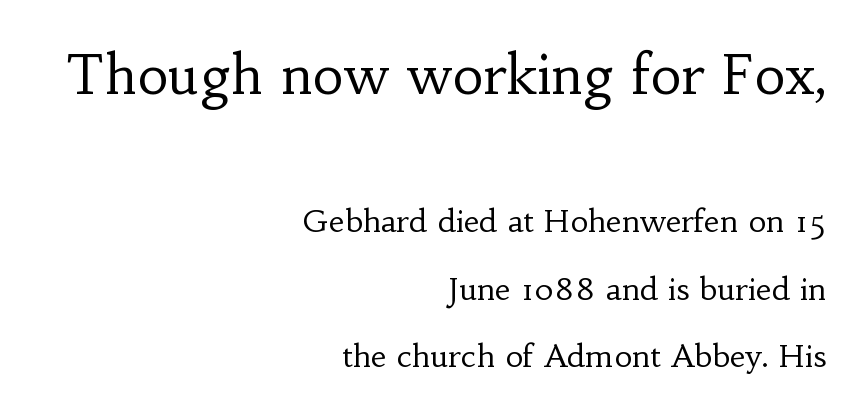
The image shows 54 px regular-weight serif type, upright; set right-aligned, loose line spacing (2.17x), normal letter spacing, not underlined; the first (top) block is 1.74x larger; low stroke contrast and a small x-height.
